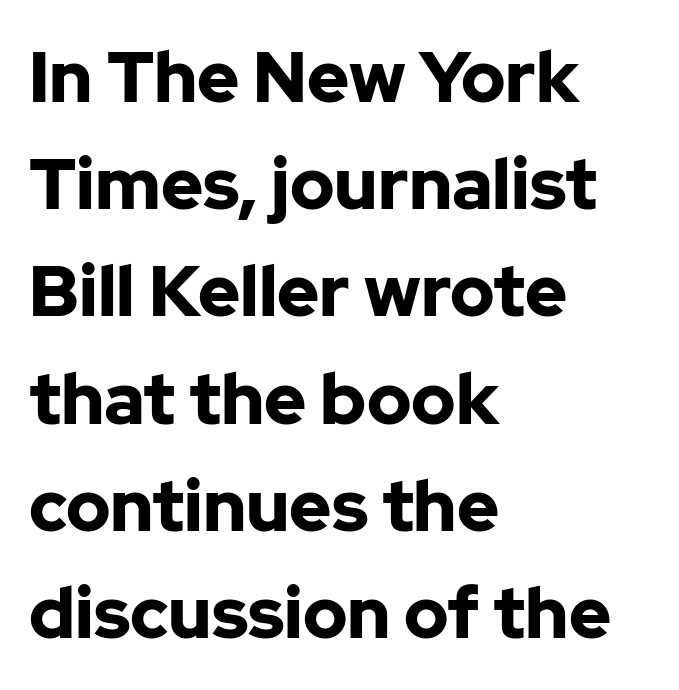
The image shows 71 px bold sans-serif type, upright; set left-aligned, normal line spacing (1.51x), normal letter spacing, not underlined; low stroke contrast and a medium x-height.
